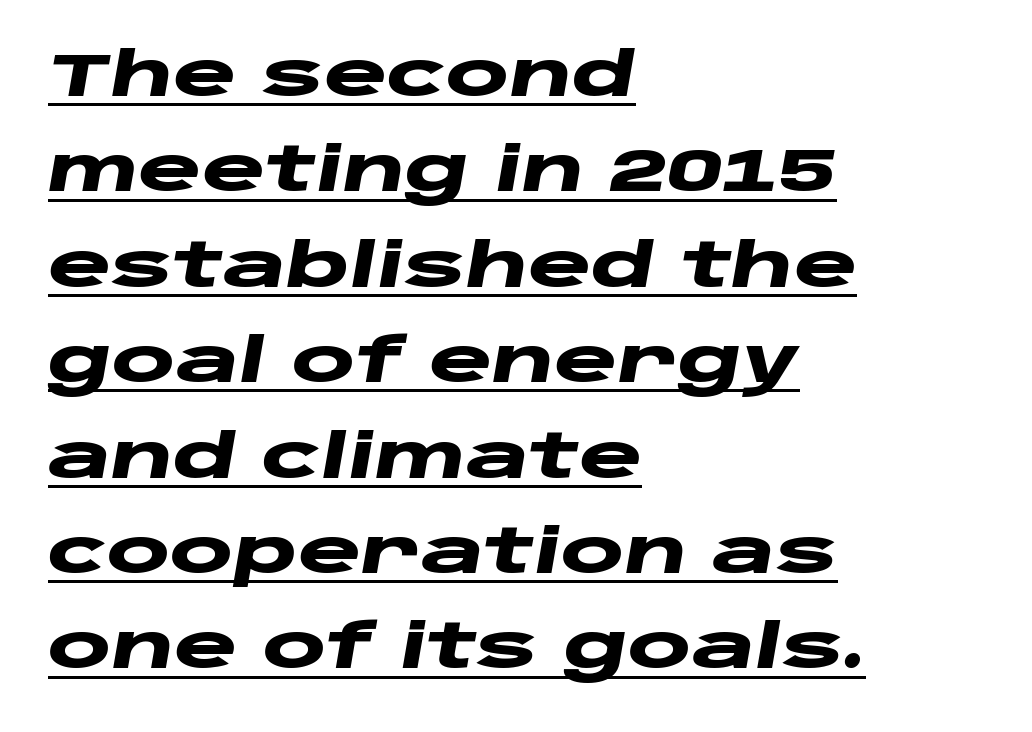
Where is the straight margin? On the left. These characters rest on top of a visible drawn line. The letterforms sit shoulder to shoulder at normal distance. Looks like regular typesetting: each glyph gets only the width it needs.
